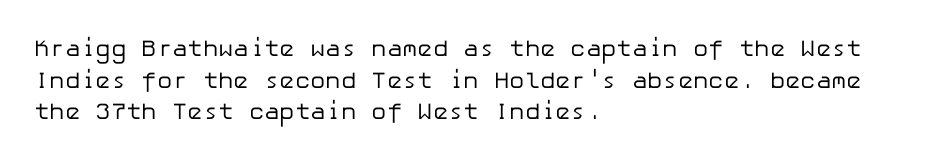
The image shows 23 px text type, upright; set left-aligned, normal line spacing (1.38x), normal letter spacing, not underlined.
